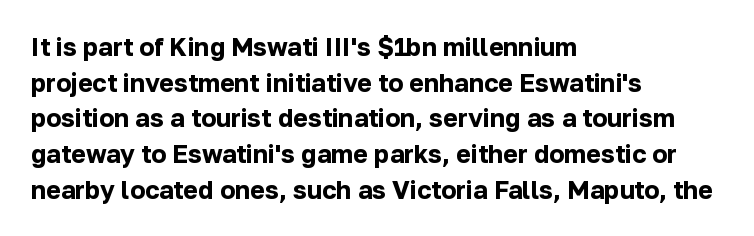
{"italic": "no", "bold": "yes", "underline": "no", "align": "left", "line_spacing": "normal", "line_spacing_ratio": 1.43, "letter_spacing": "normal", "letter_spacing_em": 0.0, "glyph_px": 25}
